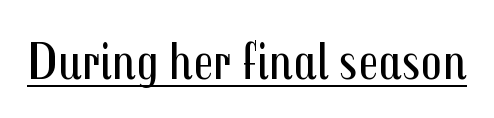
Each letter keeps its own natural width here, so spacing adapts to shape. This sample uses an upright cut, with every glyph sitting square on the baseline. This rendering features underlined lettering. The glyphs in this specimen are sans serif. Each word holds together tightly as a unit, with standard inter-letter gaps.
